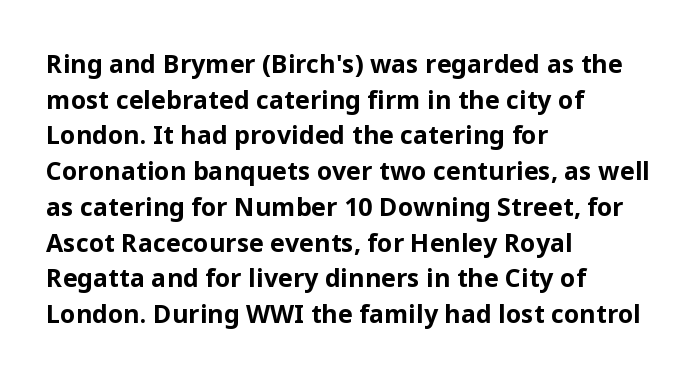
This rendering leaves character spacing at its baseline value. Any mark beneath the type? The region is blank. This is roman type, the default non-slanted kind. Pretty heavy lettering here — definitely bold. Notice how descenders clear the ascenders below comfortably — that's standard leading. All the whitespace from short lines collects on the right.
